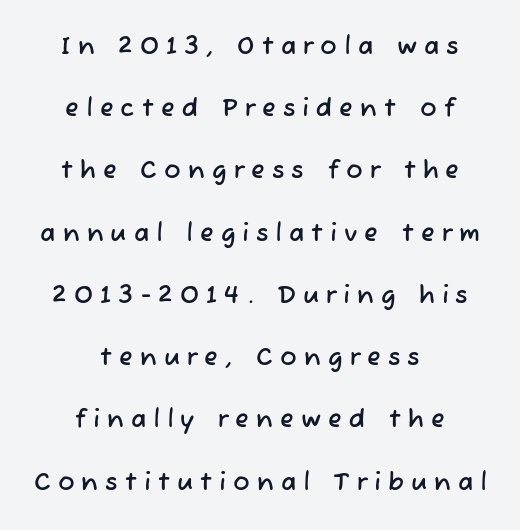
The image shows 25 px text type; set centered, loose line spacing (2.49x), unusually wide letter spacing (+0.28 em), not underlined.
